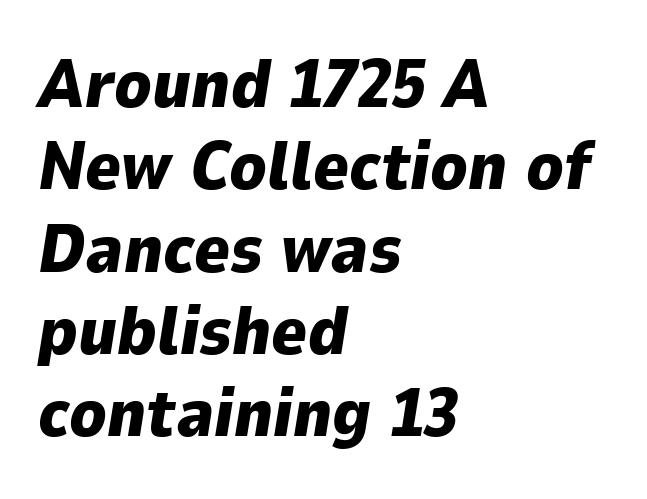
Q: Is the text bold? A: Yes.
Q: Is the text italic (slanted)? A: Yes, it leans right by about 9 degrees.
Q: Is the text underlined? A: No.
Q: How is the paragraph aligned? A: Left-aligned.
Q: Is the spacing between letters normal or unusually wide? A: Normal.
Q: Width (condensed, normal, or wide)? A: Normal.
Q: Stroke contrast? A: Low.
Q: x-height? A: Medium.
Q: Monospaced? A: No.
